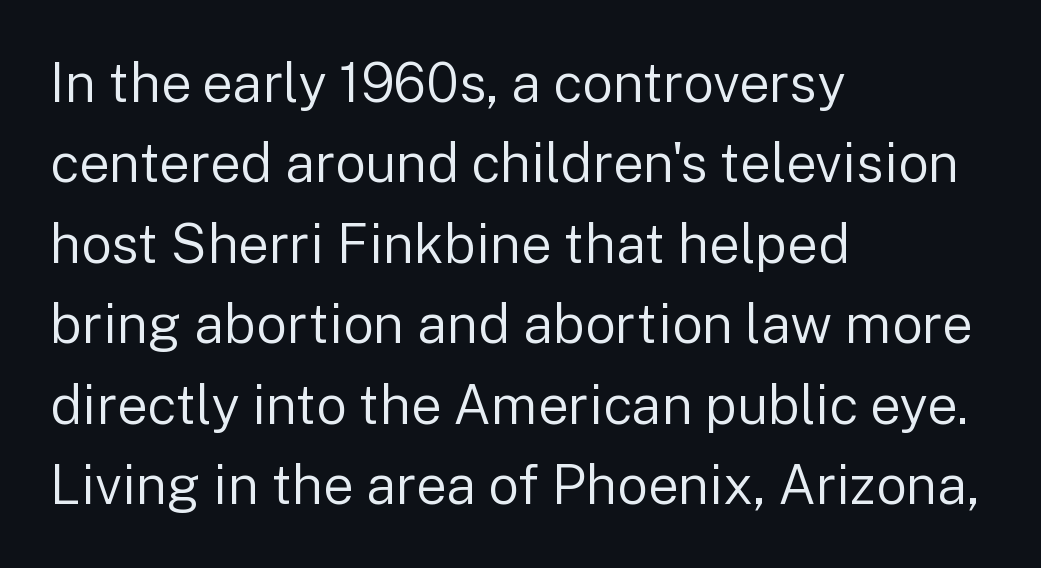
The image shows 54 px regular-weight sans-serif type, upright; set left-aligned, normal line spacing (1.49x), normal letter spacing, not underlined; low stroke contrast and a medium x-height.
